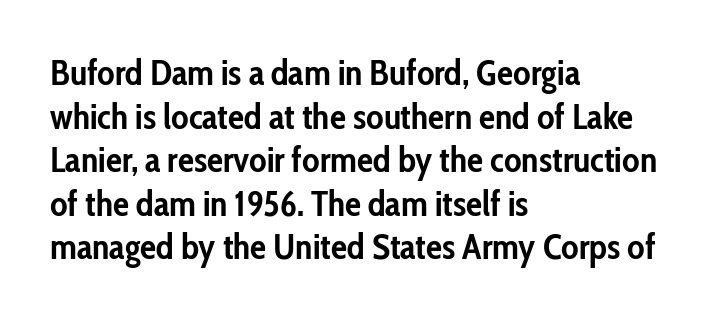
Horizontal alignment here is leftward, the default for most running prose. The strip under each line holds only bare page. Italic: no, the glyphs are upright roman. Nope, no serifs anywhere on these letters. Character widths vary here, with narrow letters taking less room than wide ones. Nobody touched the tracking dial on this one.
